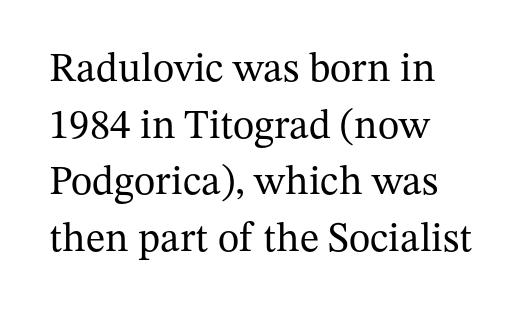
Q: Is the text bold? A: No.
Q: Is the text italic (slanted)? A: No, it is upright.
Q: Is the typeface a serif or a sans-serif typeface? A: Serif.
Q: Is the text underlined? A: No.
Q: How is the paragraph aligned? A: Left-aligned.
Q: Is the spacing between letters normal or unusually wide? A: Normal.
Q: Is the spacing between lines tight, normal or loose? A: Normal.
Q: Width (condensed, normal, or wide)? A: Normal.
Q: Stroke contrast? A: Medium.
Q: x-height? A: Medium.
Q: Monospaced? A: No.
